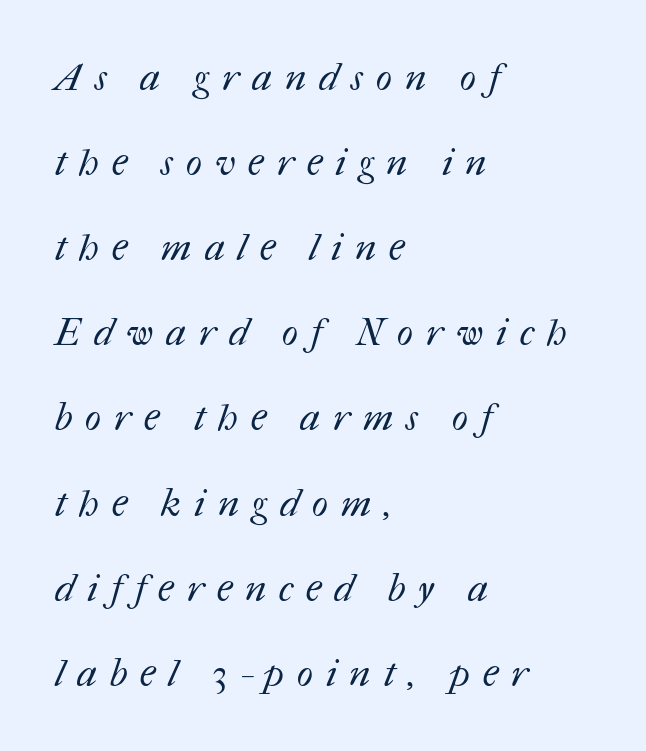
The zone under the glyphs is completely vacant. Leading: increased. A classic flush-left, rag-right setting is used for this passage. Is the stroke heavy? The answer is a plain regular-or-lighter. The letterforms stand isolated, each surrounded by extra space. The passage shown is typed in a proportional face where columns would drift.
